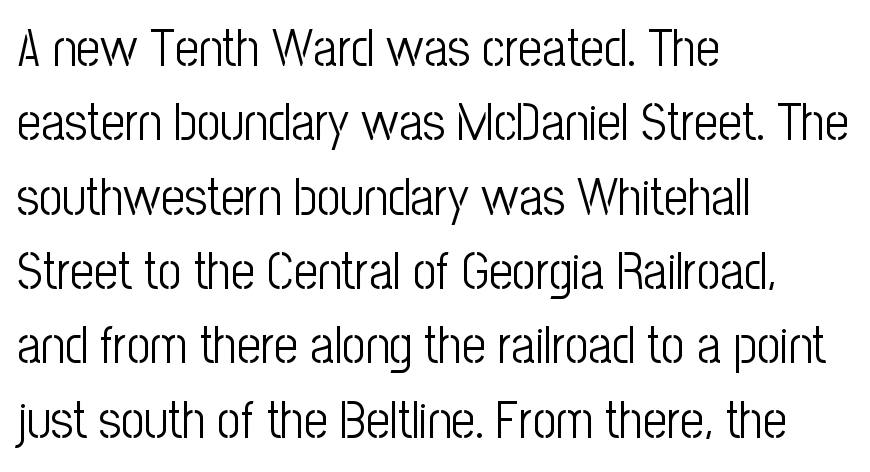
{"serif": "no", "italic": "no", "bold": "no", "weight": "light", "width": "condensed", "stroke_contrast": "low", "x_height": "medium", "monospaced": "no", "underline": "no", "align": "left", "line_spacing": "normal", "line_spacing_ratio": 1.43, "letter_spacing": "normal", "letter_spacing_em": 0.0, "glyph_px": 52}
